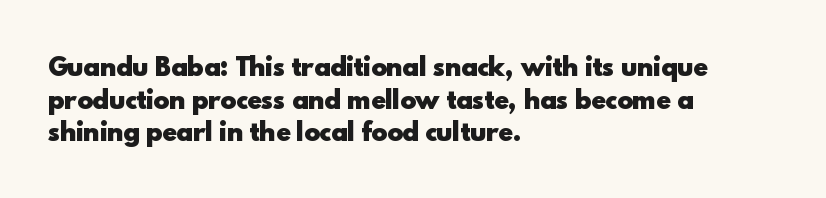
The image shows 24 px bold type, upright; set left-aligned, normal line spacing (1.36x), normal letter spacing, not underlined.
